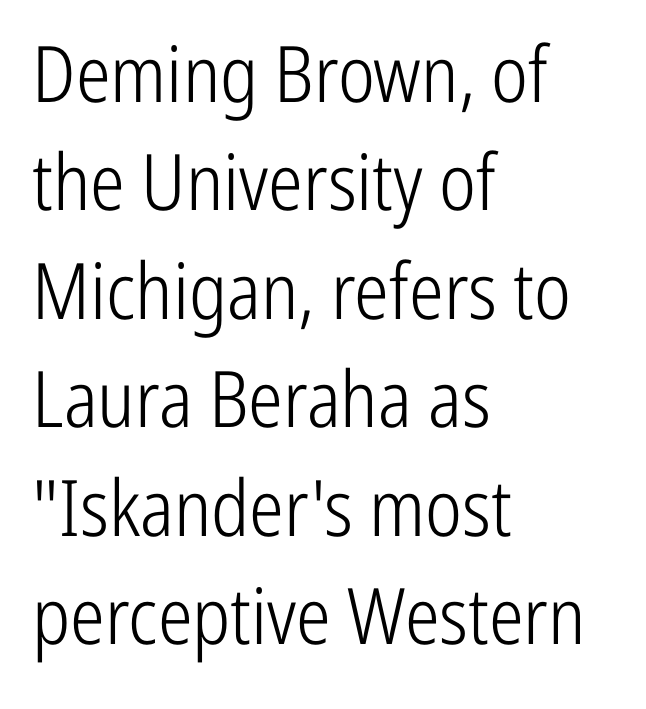
The image shows 78 px light, condensed sans-serif type, upright; set left-aligned, normal line spacing (1.39x), normal letter spacing, not underlined; low stroke contrast and a medium x-height.
